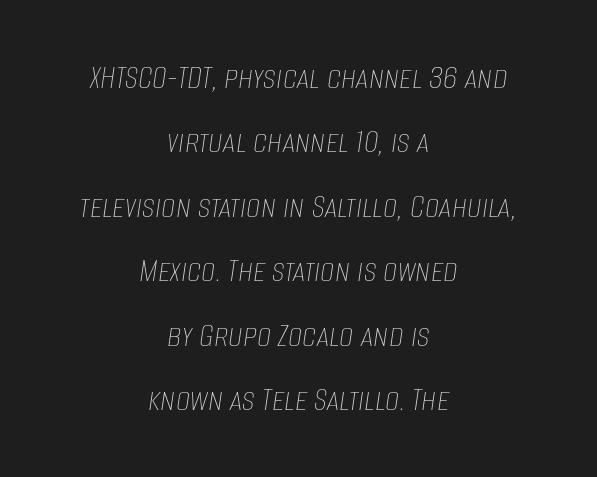
Q: Is the text bold? A: No.
Q: Is the text italic (slanted)? A: Yes, it leans right by about 8 degrees.
Q: Is the text underlined? A: No.
Q: How is the paragraph aligned? A: Centered.
Q: Is the spacing between letters normal or unusually wide? A: Normal.
Q: Width (condensed, normal, or wide)? A: Condensed.
Q: Stroke contrast? A: Low.
Q: x-height? A: Large.
Q: Monospaced? A: No.
